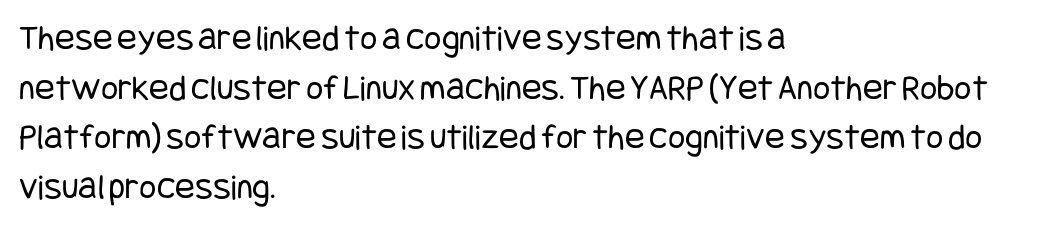
The image shows 37 px regular-weight, condensed sans-serif type, upright; set left-aligned, normal line spacing (1.34x), normal letter spacing, not underlined; low stroke contrast and a large x-height.
